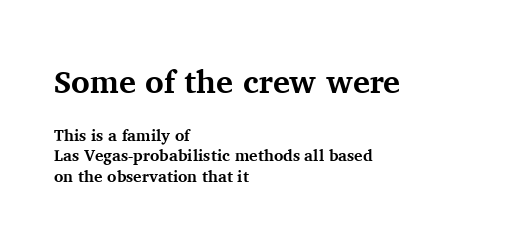
Q: Is the text bold? A: Yes.
Q: Is the text italic (slanted)? A: No, it is upright.
Q: Is the typeface a serif or a sans-serif typeface? A: Serif.
Q: Is the text underlined? A: No.
Q: How is the paragraph aligned? A: Left-aligned.
Q: Is the spacing between letters normal or unusually wide? A: Normal.
Q: Is the spacing between lines tight, normal or loose? A: Normal.
Q: Which block of text is set in a larger size, the first (top) or the second (bottom)? A: The first (top) one.
Q: Width (condensed, normal, or wide)? A: Normal.
Q: Stroke contrast? A: Medium.
Q: x-height? A: Medium.
Q: Monospaced? A: No.
